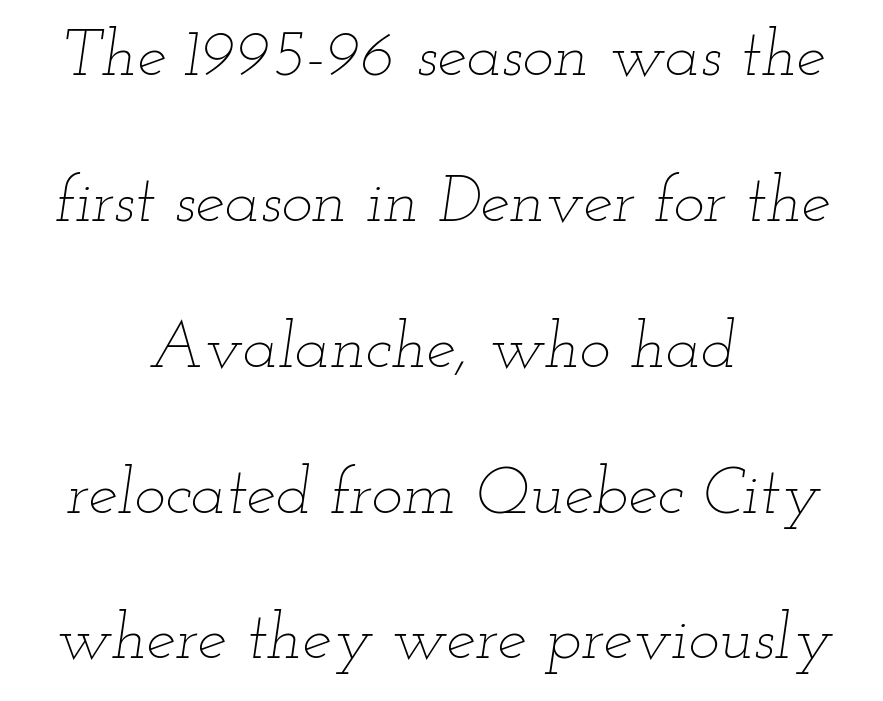
Q: Is the text bold? A: No.
Q: Is the text italic (slanted)? A: Yes, it leans right by about 12 degrees.
Q: Is the text underlined? A: No.
Q: How is the paragraph aligned? A: Centered.
Q: Is the spacing between letters normal or unusually wide? A: Normal.
Q: Is the spacing between lines tight, normal or loose? A: Loose.
Q: Width (condensed, normal, or wide)? A: Wide.
Q: Stroke contrast? A: Low.
Q: x-height? A: Small.
Q: Monospaced? A: No.
